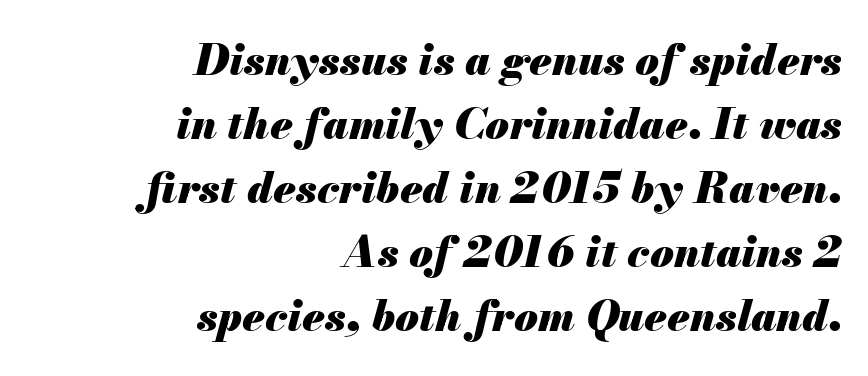
The image shows 43 px heavy type, italic (leaning right); set right-aligned, normal line spacing (1.49x), normal letter spacing, not underlined; medium stroke contrast and a small x-height.
